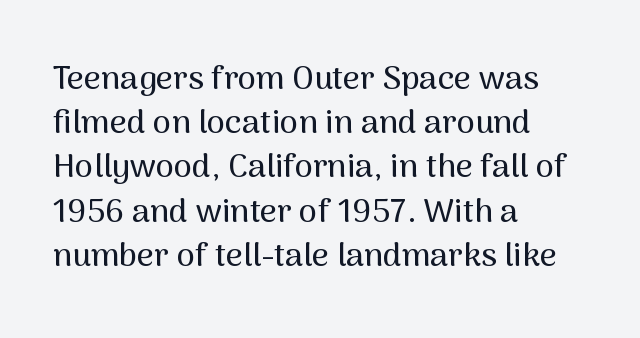
{"serif": "no", "italic": "no", "width": "normal", "stroke_contrast": "medium", "x_height": "medium", "monospaced": "no", "underline": "no", "align": "left", "line_spacing": "normal", "line_spacing_ratio": 1.34, "letter_spacing": "normal", "letter_spacing_em": 0.0, "glyph_px": 33}
